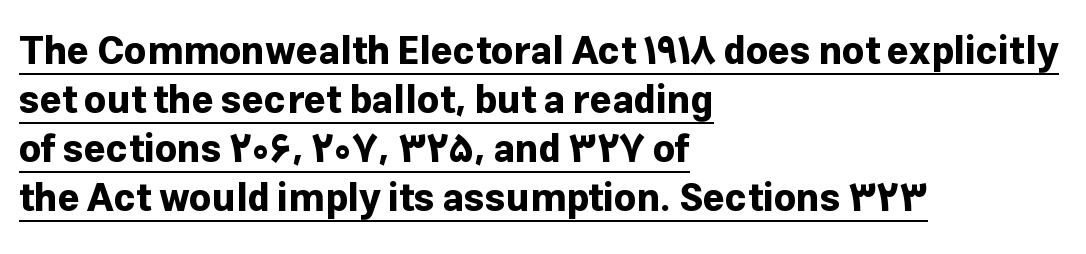
{"serif": "no", "italic": "no", "bold": "yes", "weight": "bold", "width": "normal", "stroke_contrast": "low", "x_height": "medium", "monospaced": "no", "underline": "yes", "align": "left", "line_spacing": "normal", "line_spacing_ratio": 1.29, "letter_spacing": "normal", "letter_spacing_em": 0.0, "glyph_px": 38}
